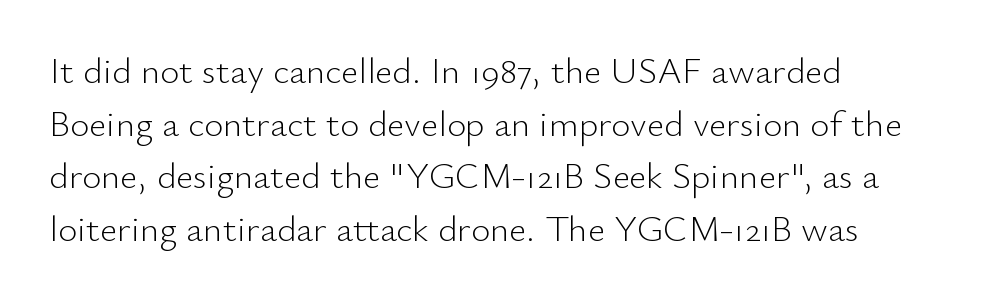
The image shows 37 px light sans-serif type, upright; set left-aligned, normal line spacing (1.42x), normal letter spacing, not underlined; low stroke contrast and a small x-height.
